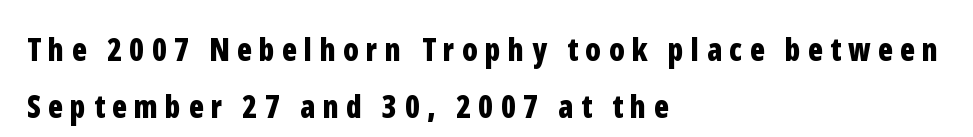
The line texture is sparse and dotted thanks to wide tracking. In terms of posture, this sample is upright. What kind of face is this? One without serifs — a sans. Underlining? Definitely not there. The letters are bold, with thick, heavy strokes. You could not count columns in this text — the font is proportionally spaced.
